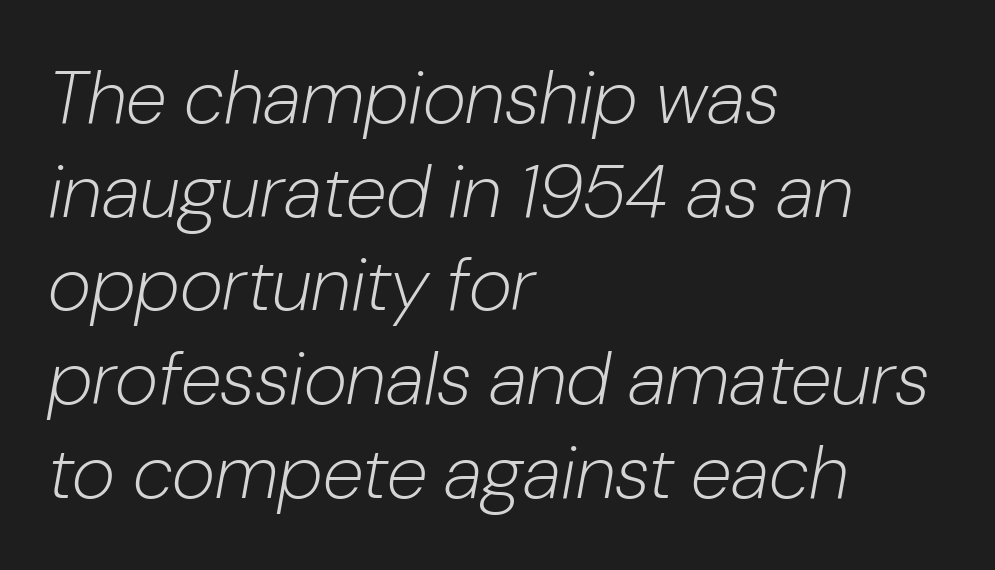
The image shows 75 px light type, italic (leaning right); set left-aligned, normal line spacing (1.25x), normal letter spacing, not underlined; low stroke contrast and a medium x-height.
